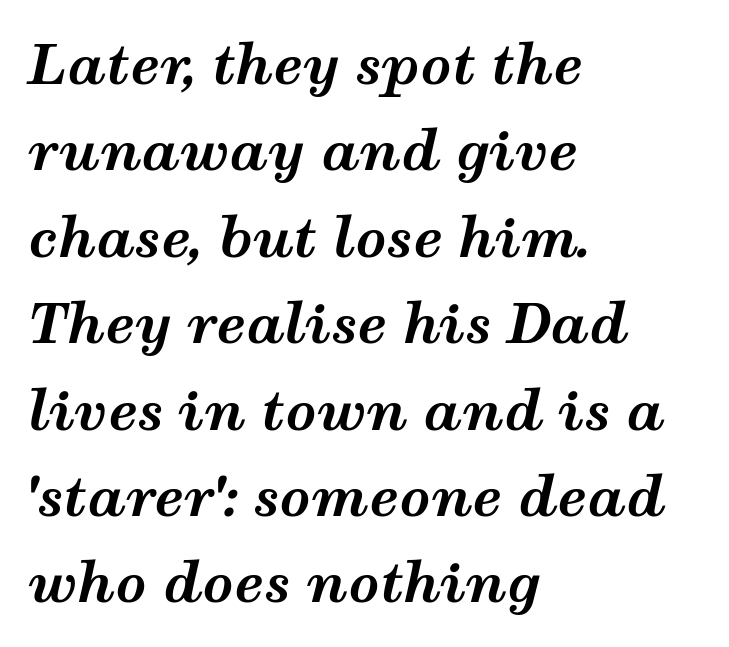
The image shows 54 px bold, wide type, italic (leaning right); set left-aligned, normal line spacing (1.6x), normal letter spacing, not underlined; medium stroke contrast and a medium x-height.
